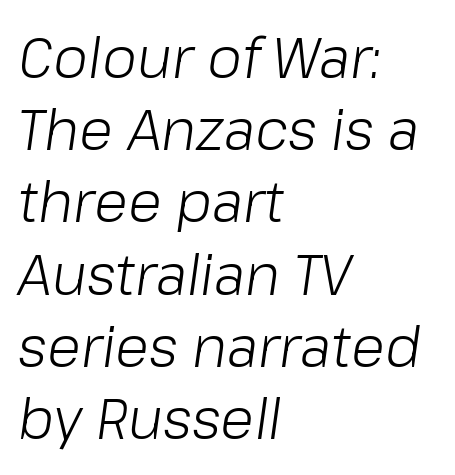
{"italic": "yes", "lean": "right", "slant_degrees": 8, "bold": "no", "weight": "light", "width": "normal", "stroke_contrast": "low", "x_height": "medium", "monospaced": "no", "underline": "no", "align": "left", "line_spacing": "normal", "line_spacing_ratio": 1.29, "letter_spacing": "normal", "letter_spacing_em": 0.0, "glyph_px": 56}
